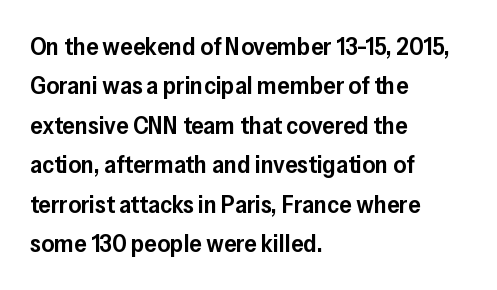
Q: Is the text bold? A: Semi-bold.
Q: Is the text italic (slanted)? A: No, it is upright.
Q: Is the text underlined? A: No.
Q: How is the paragraph aligned? A: Left-aligned.
Q: Is the spacing between letters normal or unusually wide? A: Normal.
Q: Is the spacing between lines tight, normal or loose? A: Normal.
